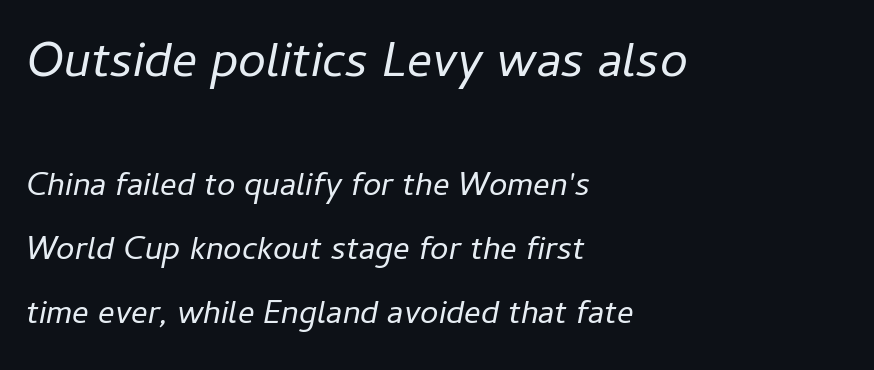
{"italic": "yes", "lean": "right", "slant_degrees": 11, "bold": "no", "weight": "regular", "width": "normal", "stroke_contrast": "low", "x_height": "medium", "monospaced": "no", "underline": "no", "align": "left", "line_spacing": "loose", "line_spacing_ratio": 1.93, "letter_spacing": "normal", "letter_spacing_em": 0.0, "larger_block": "first", "size_ratio": 1.52, "glyph_px": 50}
